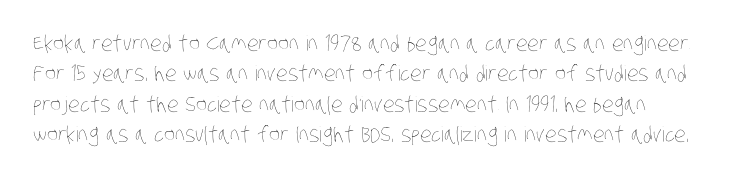
Q: Is the text bold? A: No.
Q: Is the text underlined? A: No.
Q: How is the paragraph aligned? A: Left-aligned.
Q: Is the spacing between letters normal or unusually wide? A: Normal.
Q: Is the spacing between lines tight, normal or loose? A: Normal.
